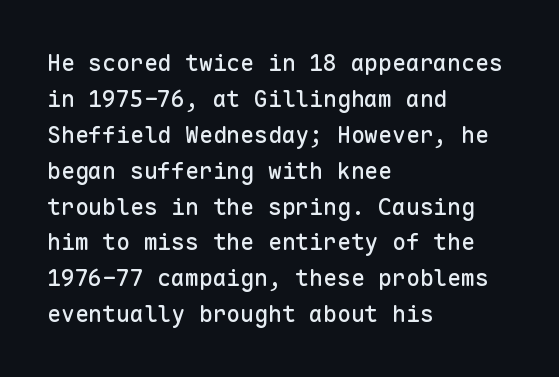
The image shows 23 px text type, upright; set left-aligned, normal line spacing (1.56x), normal letter spacing, not underlined.
